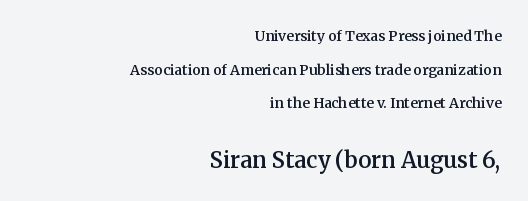
The image shows 22 px text type, upright; set right-aligned, loose line spacing (2.41x), normal letter spacing, not underlined; the second (bottom) block is 1.57x larger.
